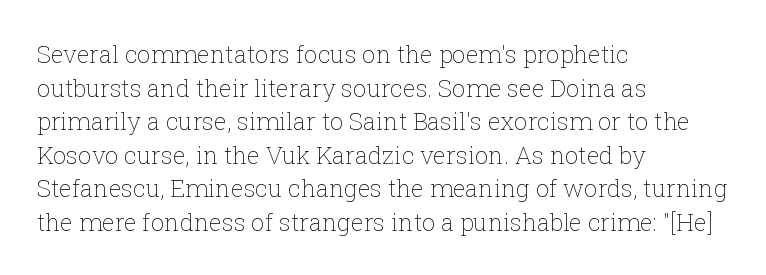
Does the copy run flush right? No — it runs flush left. Does extra space separate the letters? No, they use regular spacing. The letters look calm and open, with moderate or lighter stems. Beneath every word, the page is bare. Normally led — the rows are evenly, conventionally spaced.
